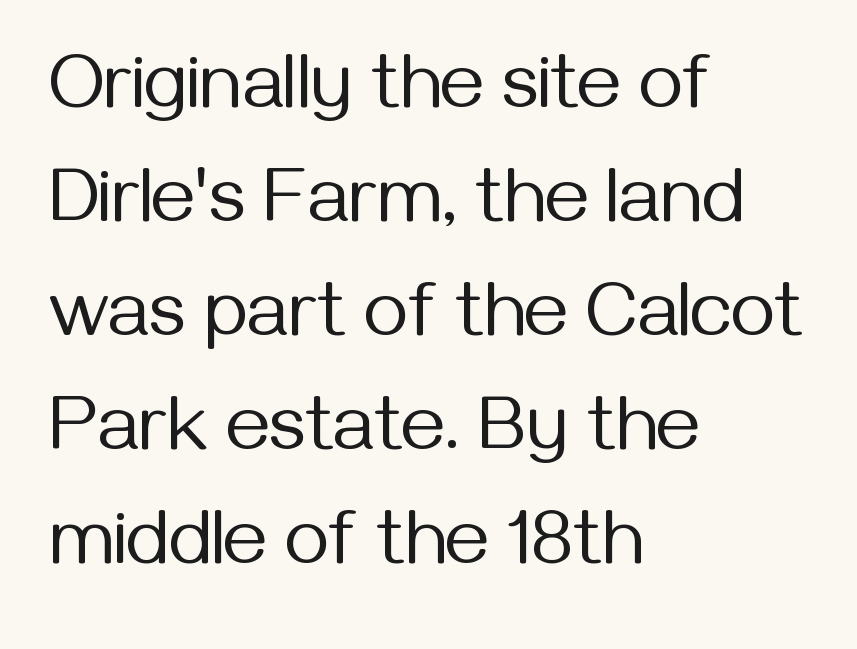
The image shows 77 px regular-weight sans-serif type, upright; set left-aligned, normal line spacing (1.48x), normal letter spacing, not underlined; medium stroke contrast and a medium x-height.
